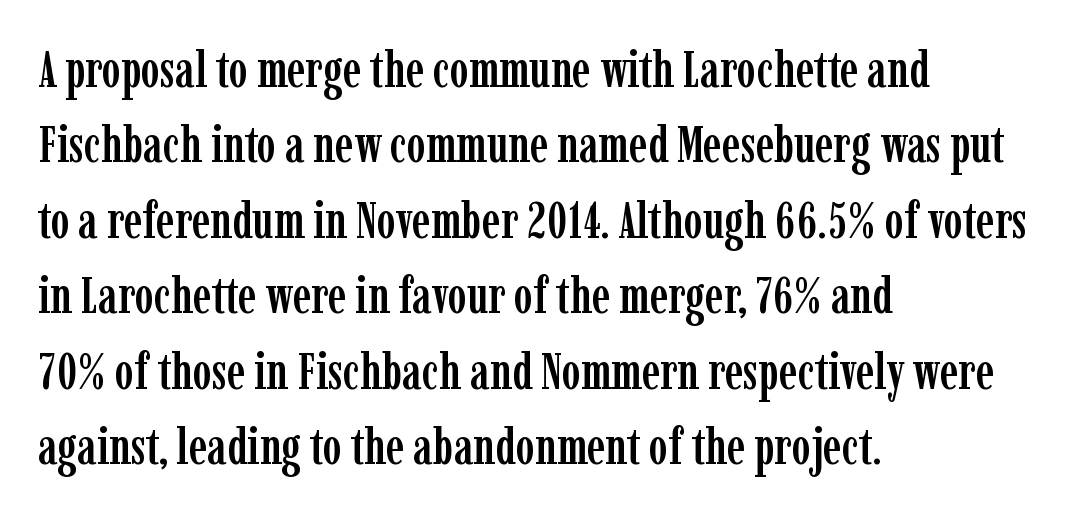
{"serif": "yes", "italic": "no", "width": "condensed", "stroke_contrast": "low", "x_height": "medium", "monospaced": "no", "underline": "no", "align": "left", "line_spacing": "normal", "line_spacing_ratio": 1.48, "letter_spacing": "normal", "letter_spacing_em": 0.0, "glyph_px": 51}
